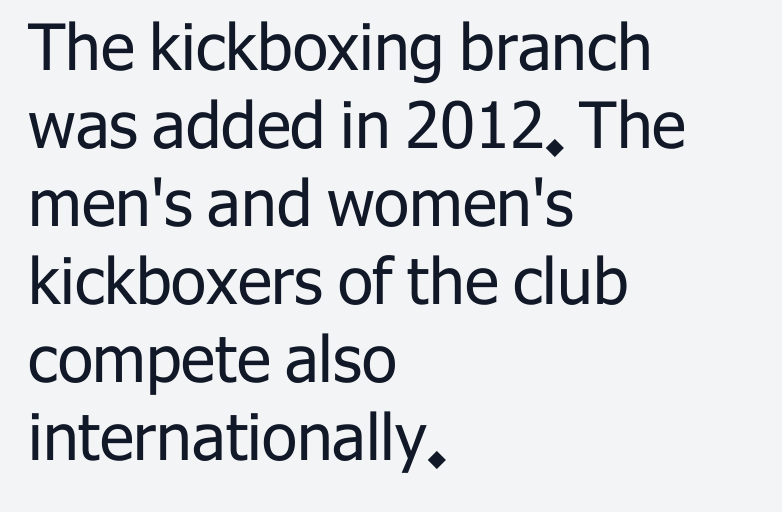
{"serif": "no", "italic": "no", "bold": "no", "weight": "regular", "width": "normal", "stroke_contrast": "low", "x_height": "medium", "monospaced": "no", "underline": "no", "align": "left", "line_spacing_ratio": 1.22, "letter_spacing": "normal", "letter_spacing_em": 0.0, "glyph_px": 64}
